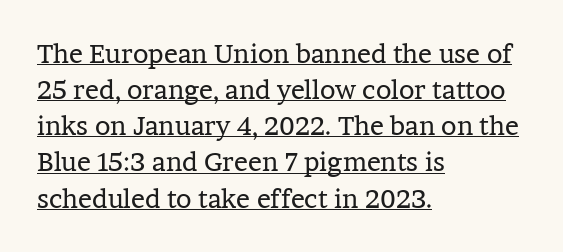
The space between consecutive lines is moderate. The sample's only ornament is a line tracing under the words. You could call the tracking neutral — neither tight nor loose. On a weight scale, this lands at 450 or below. Designer's note — italics off, roman on. Teacher's note: observe the even left margin — that is flush-left alignment.
